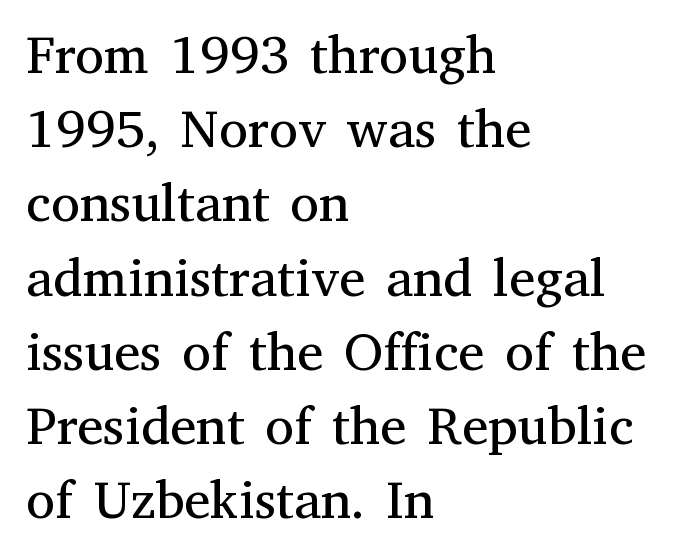
The typography opts for an upright posture over an oblique one. What's the leading like? Ordinary, nothing unusual. The zone under the glyphs is completely vacant. Small tapered or slab feet sit at the stroke ends, so this counts as serif.
